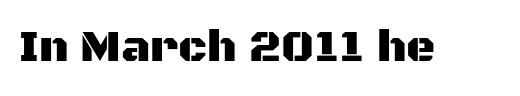
{"serif": "no", "italic": "no", "width": "normal", "stroke_contrast": "medium", "x_height": "large", "monospaced": "no", "underline": "no", "letter_spacing": "normal", "letter_spacing_em": 0.0, "glyph_px": 45}
